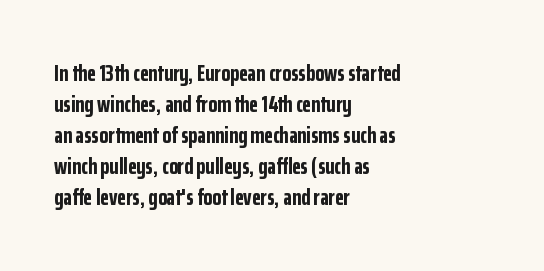
Q: Is the text bold? A: Yes.
Q: Is the text italic (slanted)? A: No, it is upright.
Q: Is the text underlined? A: No.
Q: How is the paragraph aligned? A: Left-aligned.
Q: Is the spacing between letters normal or unusually wide? A: Normal.
Q: Is the spacing between lines tight, normal or loose? A: Normal.
